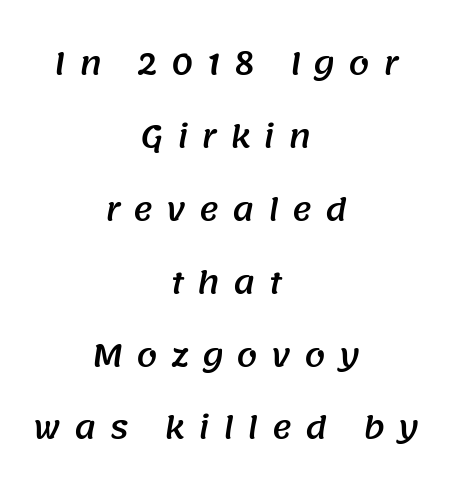
{"serif": "no", "width": "normal", "stroke_contrast": "medium", "x_height": "large", "monospaced": "no", "underline": "no", "align": "center", "line_spacing": "loose", "line_spacing_ratio": 2.43, "letter_spacing": "wide", "letter_spacing_em": 0.44, "glyph_px": 30}
